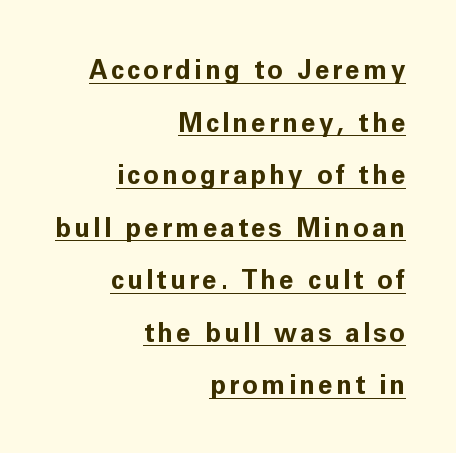
Whoever set this chose breathing room over compactness in the vertical rhythm. Typeset ragged left — the right edge is the straight one. Do the letters lean? They stand straight. Heavy-handed strokes throughout: this text is bold.
